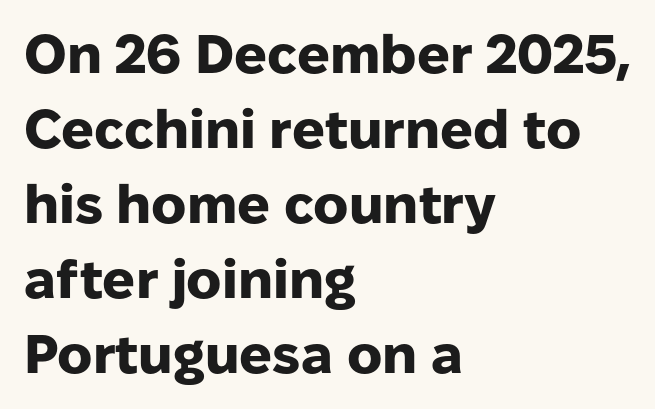
Q: Is the text bold? A: Yes.
Q: Is the text italic (slanted)? A: No, it is upright.
Q: Is the typeface a serif or a sans-serif typeface? A: Sans-serif.
Q: Is the text underlined? A: No.
Q: How is the paragraph aligned? A: Left-aligned.
Q: Is the spacing between letters normal or unusually wide? A: Normal.
Q: Is the spacing between lines tight, normal or loose? A: Normal.
Q: Width (condensed, normal, or wide)? A: Normal.
Q: Stroke contrast? A: Low.
Q: x-height? A: Medium.
Q: Monospaced? A: No.
